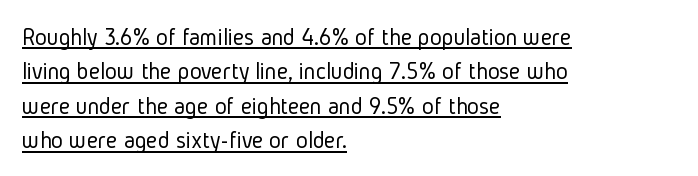
Here the glyphs are tracked normally, forming tight word shapes. Do the letters lean? They stand straight. This rendering uses left alignment, leaving the right contour irregular. Underlined type. Leading matches the norm, producing a regular column. The cut favours lightness, reaching ordinary text weight at its darkest.
